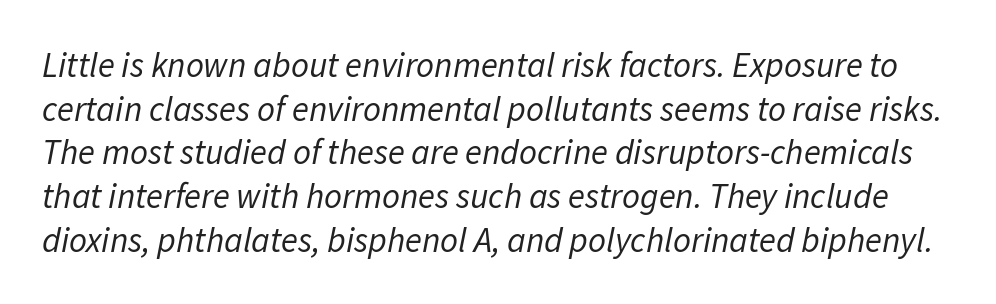
Caption: face not bold, strokes unweighted. Unmarked baselines from the first word to the last. These lines sit exactly where default settings would place them. Varying glyph widths throughout — classic text-font behaviour.
